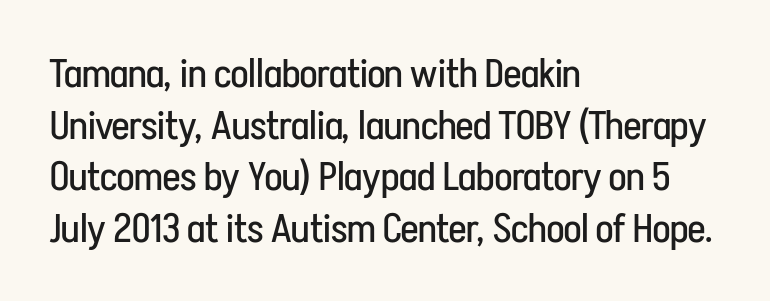
Weight: in the light-to-regular range. Line spacing here is normal. The font family rendered here belongs to the sans-serif group. If you drew a line through each stem, it would be perfectly vertical. Characters follow at the spacing the type designer built in.
